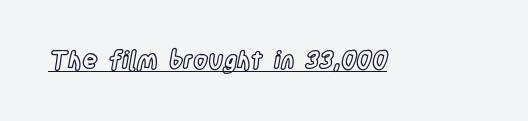
The image shows 24 px text type; set normal letter spacing, underlined.
